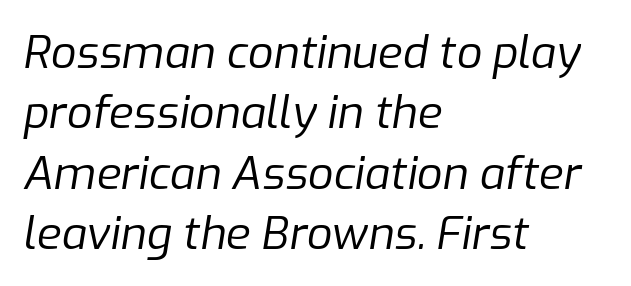
{"italic": "yes", "lean": "right", "slant_degrees": 9, "bold": "no", "weight": "regular", "width": "normal", "stroke_contrast": "low", "x_height": "medium", "monospaced": "no", "underline": "no", "align": "left", "line_spacing": "normal", "line_spacing_ratio": 1.34, "letter_spacing": "normal", "letter_spacing_em": 0.0, "glyph_px": 45}
